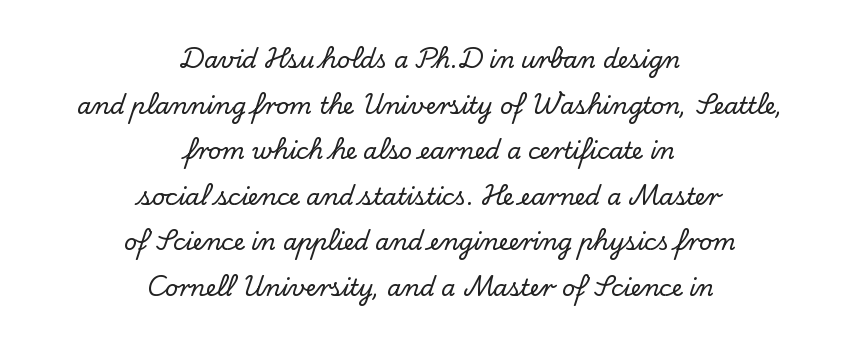
Q: Is the text italic (slanted)? A: Yes.
Q: Is the text underlined? A: No.
Q: How is the paragraph aligned? A: Centered.
Q: Is the spacing between letters normal or unusually wide? A: Normal.
Q: Is the spacing between lines tight, normal or loose? A: Loose.
